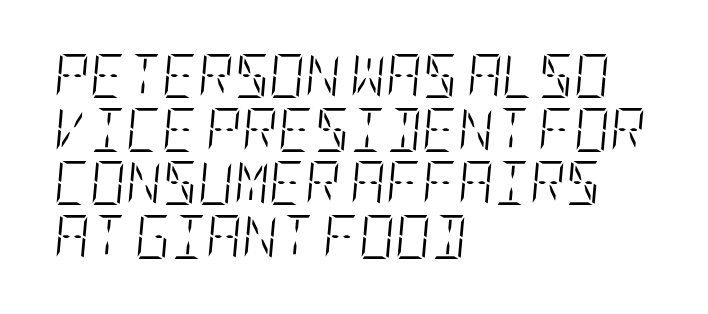
The image shows 44 px light, condensed type, italic (leaning right); set left-aligned, line spacing 1.22x, normal letter spacing, not underlined; low stroke contrast and a large x-height.
